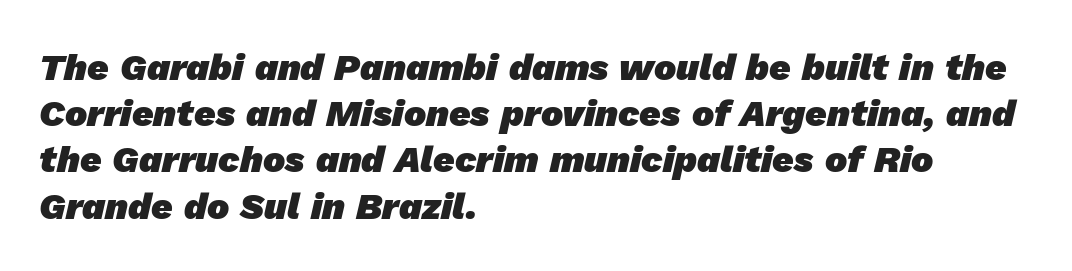
The image shows 37 px heavy sans-serif type; set left-aligned, normal line spacing (1.25x), normal letter spacing, not underlined; low stroke contrast and a medium x-height.
